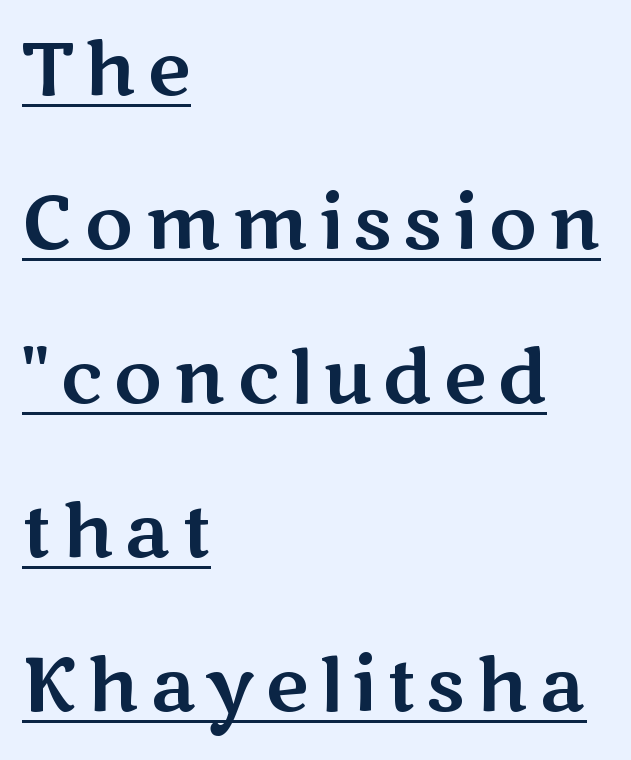
A typesetter would call this proportional, since set widths differ per character. Nothing sits at the stroke ends, so this counts as sans-serif. This rendering features underlined lettering. Vertical strokes here are truly vertical. Horizontal bands of white between lines are thick stripes.
